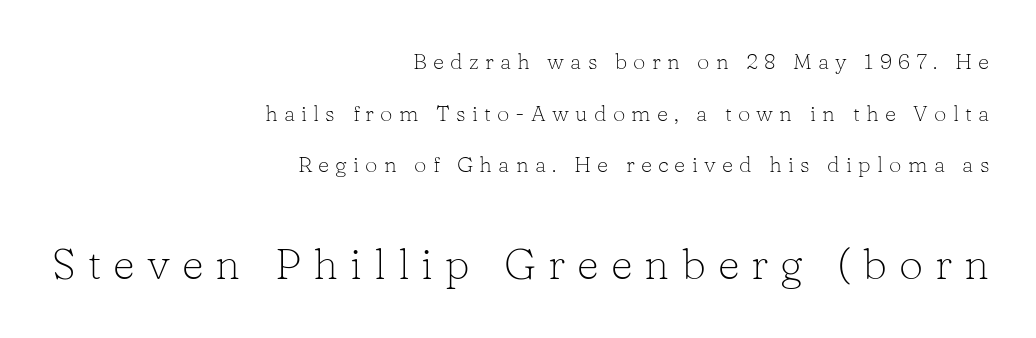
The image shows 43 px light serif type, upright; set right-aligned, loose line spacing (2.35x), unusually wide letter spacing (+0.28 em), not underlined; the second (bottom) block is 1.95x larger; low stroke contrast and a medium x-height.
